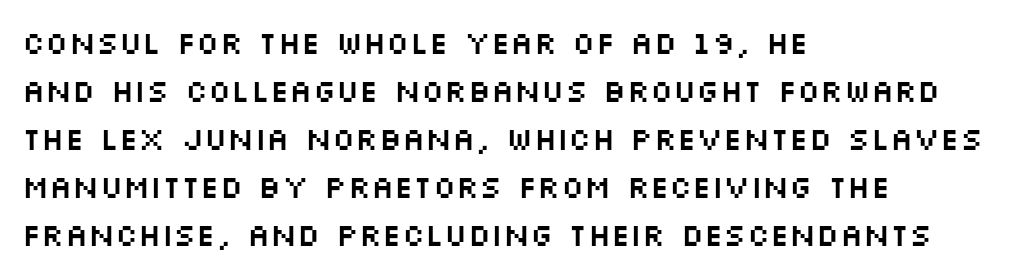
The image shows 31 px wide sans-serif type, upright; set left-aligned, normal line spacing (1.55x), normal letter spacing, not underlined; medium stroke contrast and a large x-height.
